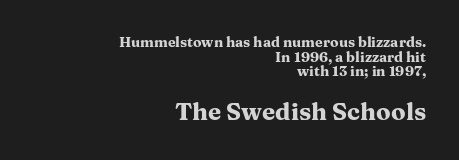
The image shows 24 px bold type, upright; set right-aligned, tight line spacing (1.04x), normal letter spacing, not underlined; the second (bottom) block is 1.71x larger.
